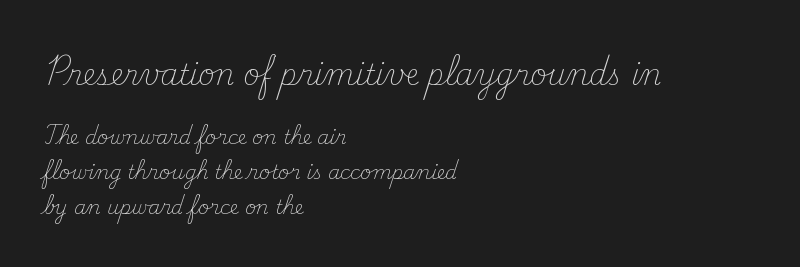
Q: Is the text bold? A: No.
Q: Is the text italic (slanted)? A: Yes.
Q: Is the typeface a serif or a sans-serif typeface? A: Serif.
Q: Is the text underlined? A: No.
Q: How is the paragraph aligned? A: Left-aligned.
Q: Is the spacing between letters normal or unusually wide? A: Normal.
Q: Which block of text is set in a larger size, the first (top) or the second (bottom)? A: The first (top) one.
Q: Width (condensed, normal, or wide)? A: Normal.
Q: Stroke contrast? A: Medium.
Q: x-height? A: Small.
Q: Monospaced? A: No.
